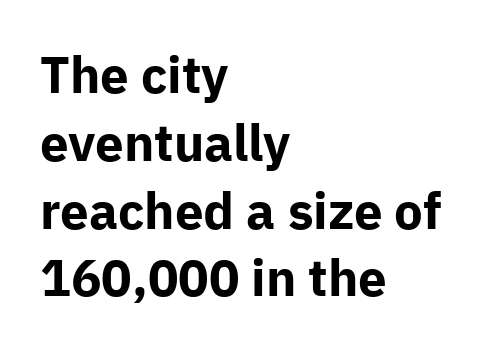
{"serif": "no", "italic": "no", "bold": "yes", "weight": "bold", "width": "normal", "stroke_contrast": "low", "x_height": "medium", "monospaced": "no", "underline": "no", "align": "left", "line_spacing": "normal", "line_spacing_ratio": 1.33, "letter_spacing": "normal", "letter_spacing_em": 0.0, "glyph_px": 51}
